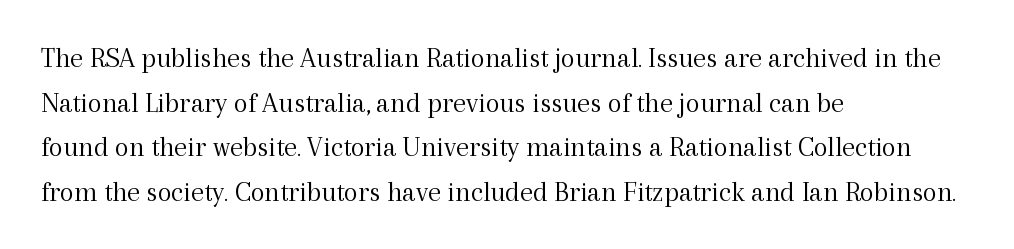
Serifs: yes, visible at the terminals of the letterforms. No letter is thick-stroked: the sample isn't bold. Line spacing here is normal. The passage is arranged the way most books set body copy — flush left. A roman cut, with each character standing at attention.
